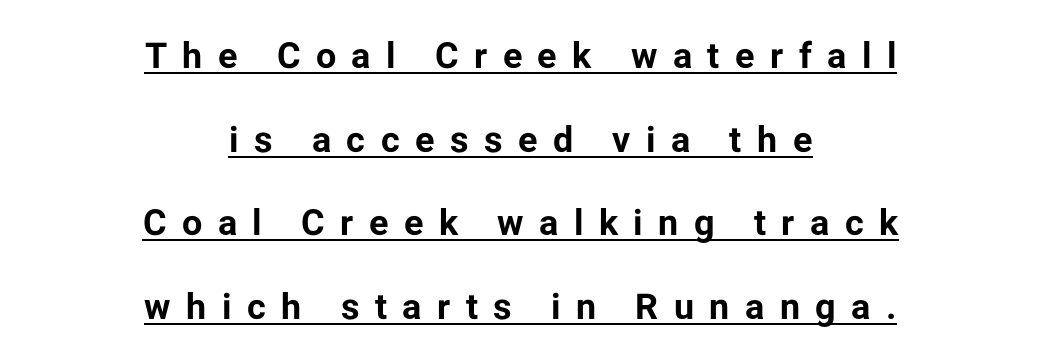
The image shows 36 px bold sans-serif type, upright; set centered, loose line spacing (2.32x), unusually wide letter spacing (+0.43 em), underlined; low stroke contrast and a medium x-height.
